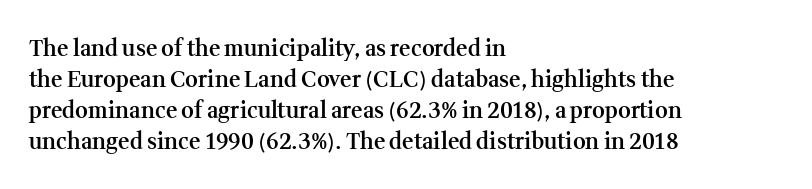
The image shows 22 px text type, upright; set left-aligned, normal line spacing (1.41x), normal letter spacing, not underlined.
